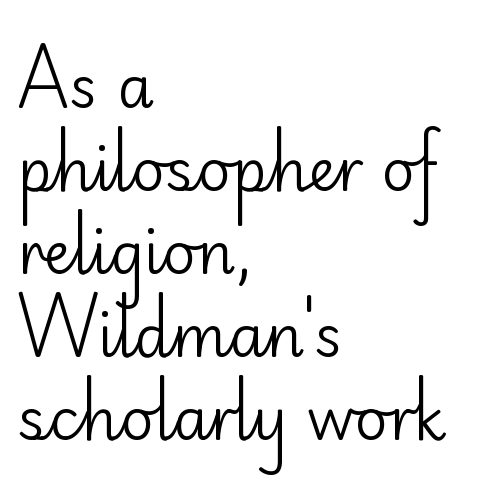
Leading: standard. Just letters on the line, the space beneath them empty. Letters have the restrained weight of plain body copy at most. What kind of face is this? One without serifs — a sans.
